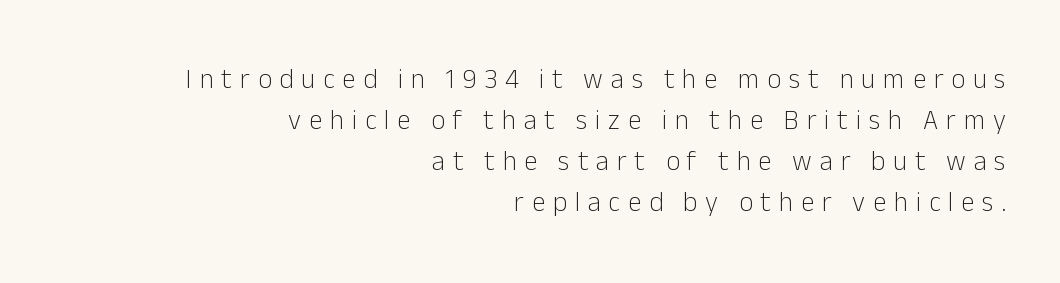
The image shows 27 px text type, upright; set right-aligned, normal line spacing (1.52x), unusually wide letter spacing (+0.29 em), not underlined.
